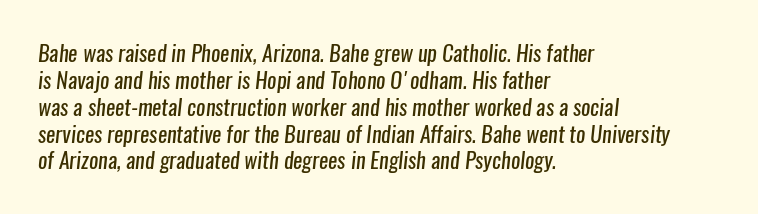
{"bold": "no", "underline": "no", "align": "left", "line_spacing_ratio": 1.22, "letter_spacing": "normal", "letter_spacing_em": 0.0, "glyph_px": 22}
